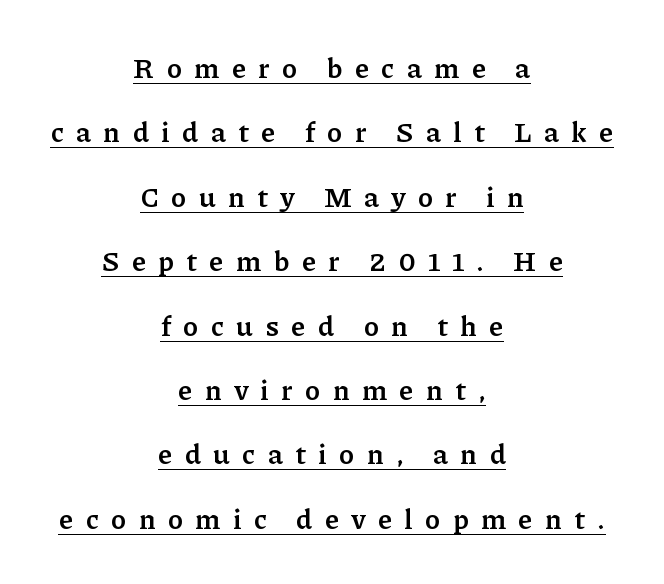
{"serif": "yes", "italic": "no", "bold": "yes", "weight": "semibold", "width": "normal", "stroke_contrast": "low", "x_height": "medium", "monospaced": "no", "underline": "yes", "align": "center", "line_spacing": "loose", "line_spacing_ratio": 2.3, "letter_spacing": "wide", "letter_spacing_em": 0.44, "glyph_px": 28}
